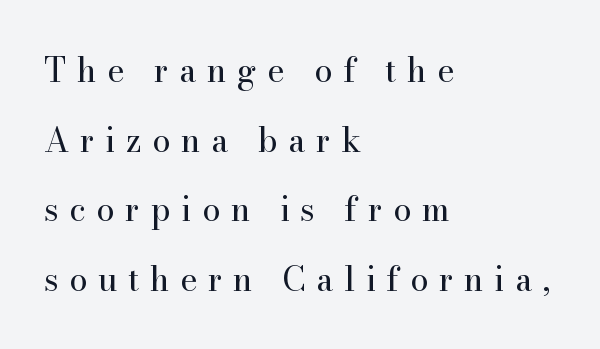
{"serif": "yes", "italic": "no", "bold": "no", "weight": "regular", "width": "normal", "stroke_contrast": "high", "x_height": "small", "monospaced": "no", "underline": "no", "align": "left", "line_spacing": "loose", "line_spacing_ratio": 2.11, "letter_spacing": "wide", "letter_spacing_em": 0.32, "glyph_px": 33}
